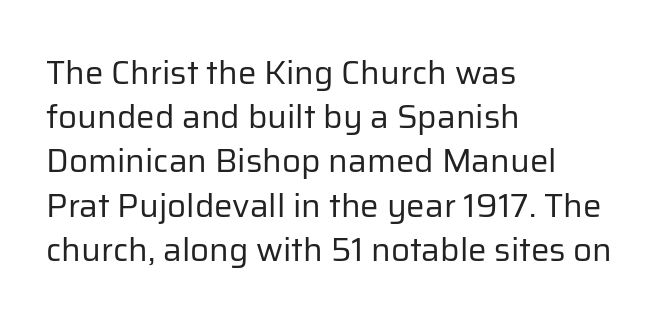
The image shows 33 px regular-weight sans-serif type, upright; set left-aligned, normal line spacing (1.34x), normal letter spacing, not underlined; low stroke contrast and a medium x-height.
